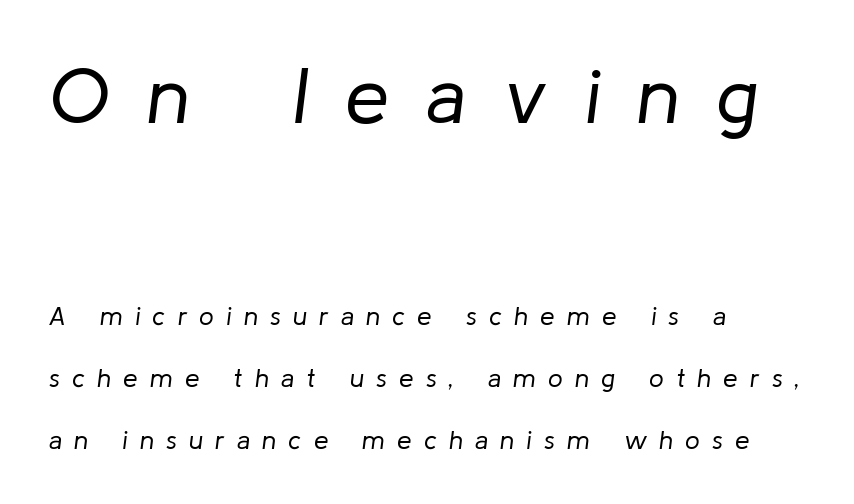
Q: Is the text bold? A: No.
Q: Is the text italic (slanted)? A: Yes, it leans right by about 8 degrees.
Q: Is the text underlined? A: No.
Q: How is the paragraph aligned? A: Left-aligned.
Q: Is the spacing between letters normal or unusually wide? A: Unusually wide.
Q: Is the spacing between lines tight, normal or loose? A: Loose.
Q: Which block of text is set in a larger size, the first (top) or the second (bottom)? A: The first (top) one.
Q: Width (condensed, normal, or wide)? A: Normal.
Q: Stroke contrast? A: Low.
Q: x-height? A: Medium.
Q: Monospaced? A: No.
